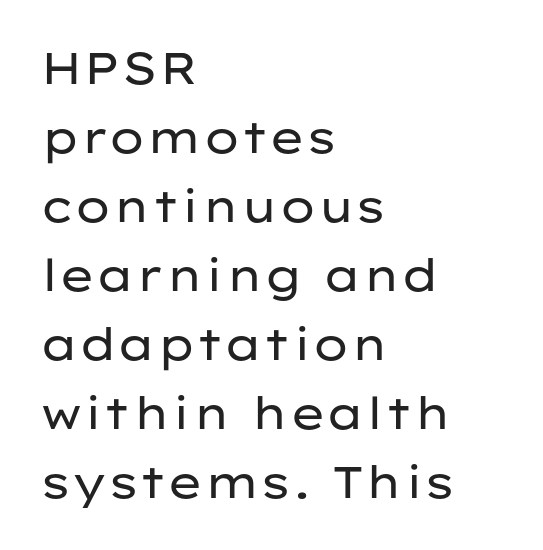
Q: Is the text bold? A: No.
Q: Is the text italic (slanted)? A: No, it is upright.
Q: Is the typeface a serif or a sans-serif typeface? A: Sans-serif.
Q: Is the text underlined? A: No.
Q: How is the paragraph aligned? A: Left-aligned.
Q: Is the spacing between letters normal or unusually wide? A: Normal.
Q: Is the spacing between lines tight, normal or loose? A: Normal.
Q: Width (condensed, normal, or wide)? A: Wide.
Q: Stroke contrast? A: Low.
Q: x-height? A: Medium.
Q: Monospaced? A: No.
